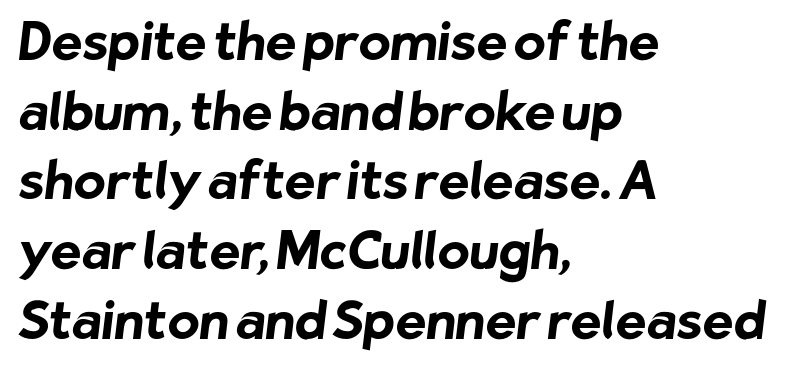
Q: Is the text bold? A: Yes.
Q: Is the typeface a serif or a sans-serif typeface? A: Sans-serif.
Q: Is the text underlined? A: No.
Q: How is the paragraph aligned? A: Left-aligned.
Q: Is the spacing between letters normal or unusually wide? A: Normal.
Q: Is the spacing between lines tight, normal or loose? A: Normal.
Q: Width (condensed, normal, or wide)? A: Normal.
Q: Stroke contrast? A: Low.
Q: x-height? A: Medium.
Q: Monospaced? A: No.
